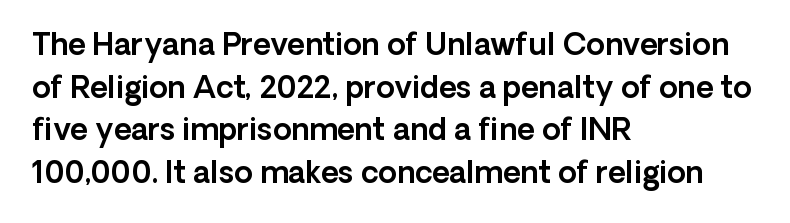
The image shows 30 px sans-serif type, upright; set left-aligned, normal line spacing (1.42x), normal letter spacing, not underlined; a medium x-height.
